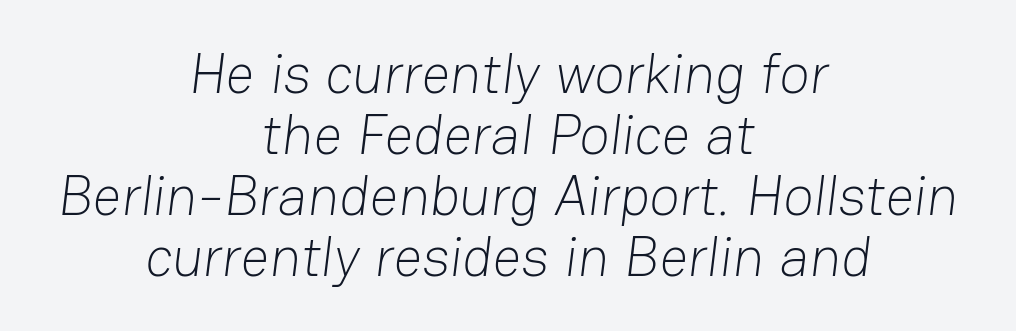
The image shows 56 px light sans-serif type; set centered, tight line spacing (1.09x), normal letter spacing, not underlined; low stroke contrast and a medium x-height.
